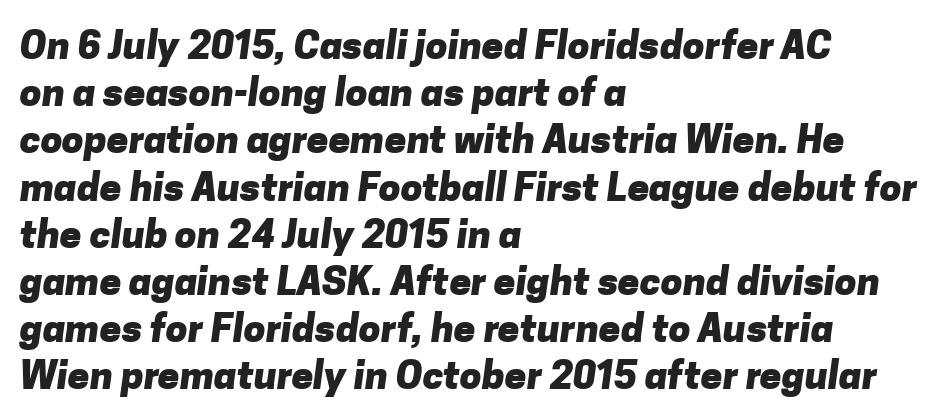
The image shows 39 px heavy sans-serif type; set left-aligned, line spacing 1.21x, normal letter spacing, not underlined; low stroke contrast and a medium x-height.
